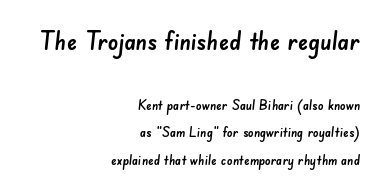
{"underline": "no", "align": "right", "line_spacing": "loose", "line_spacing_ratio": 1.96, "letter_spacing": "normal", "letter_spacing_em": 0.0, "larger_block": "first", "size_ratio": 1.86, "glyph_px": 26}
